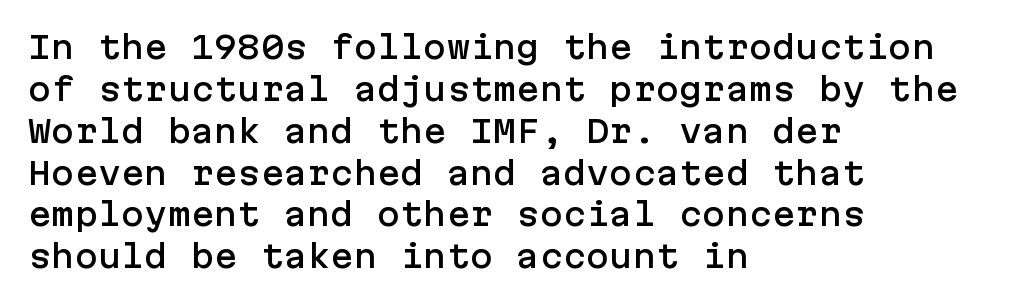
{"serif": "no", "italic": "no", "width": "normal", "stroke_contrast": "low", "x_height": "medium", "underline": "no", "align": "left", "line_spacing": "normal", "line_spacing_ratio": 1.35, "letter_spacing": "normal", "letter_spacing_em": 0.0, "glyph_px": 31}
